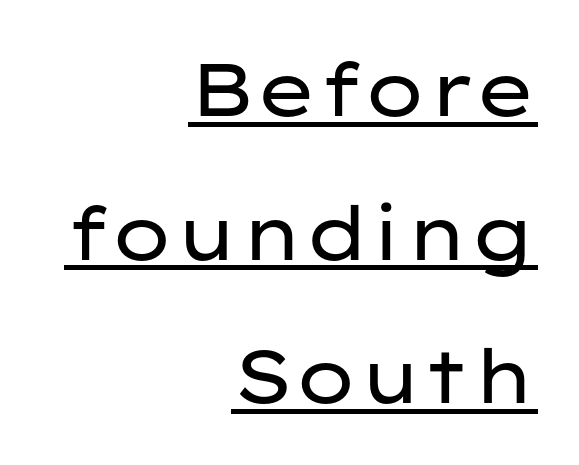
{"serif": "no", "italic": "no", "bold": "no", "weight": "regular", "width": "wide", "stroke_contrast": "low", "x_height": "medium", "monospaced": "no", "underline": "yes", "align": "right", "line_spacing": "loose", "line_spacing_ratio": 1.94, "letter_spacing": "normal", "letter_spacing_em": 0.0, "glyph_px": 74}
